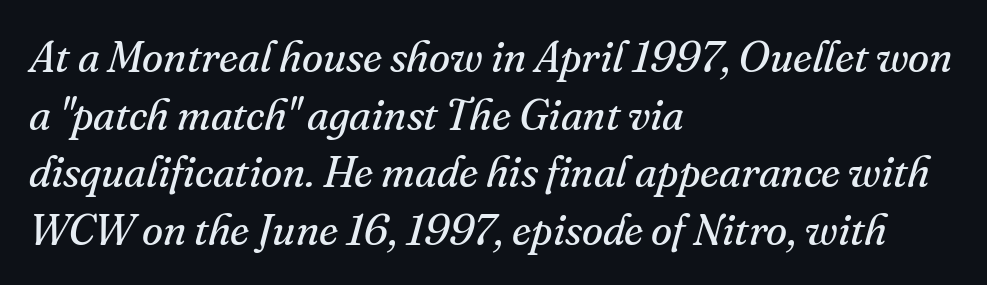
The rendering shows small feet on the letterforms — a serif design. Regular leading. The weight would be labelled regular, book, light, or lighter still. This sample has the flowing, uneven cadence of proportional lettering. In CSS terms this would be text-align: left.
